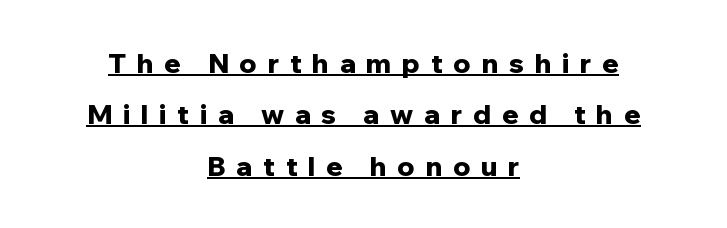
The gaps between neighbouring characters are conspicuously large. Designer's note — italics off, roman on. Descenders here cross a horizontal rule under the line. The text block is weighted toward neither margin, spreading evenly from the middle. Whoever set this chose breathing room over compactness in the vertical rhythm.
